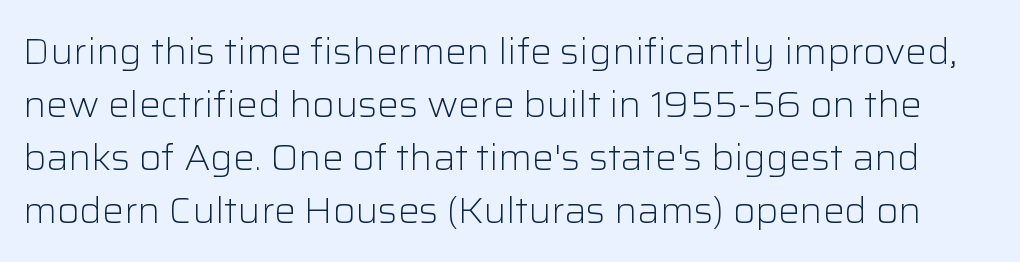
Q: Is the text bold? A: No.
Q: Is the text italic (slanted)? A: No, it is upright.
Q: Is the typeface a serif or a sans-serif typeface? A: Sans-serif.
Q: Is the text underlined? A: No.
Q: Is the spacing between letters normal or unusually wide? A: Normal.
Q: Is the spacing between lines tight, normal or loose? A: Normal.
Q: Width (condensed, normal, or wide)? A: Normal.
Q: Stroke contrast? A: Low.
Q: x-height? A: Medium.
Q: Monospaced? A: No.
